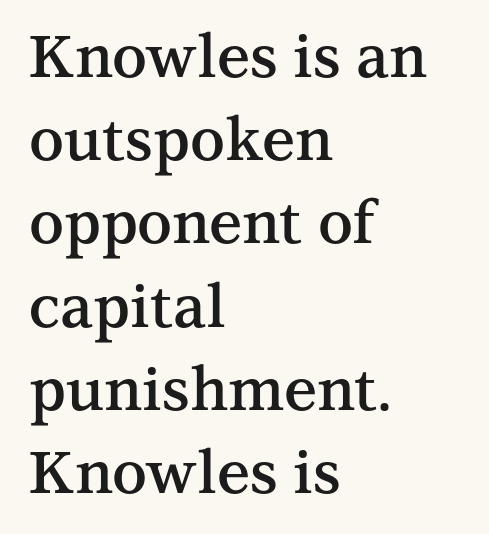
The image shows 59 px semibold serif type, upright; set left-aligned, normal line spacing (1.41x), normal letter spacing, not underlined; medium stroke contrast and a medium x-height.
